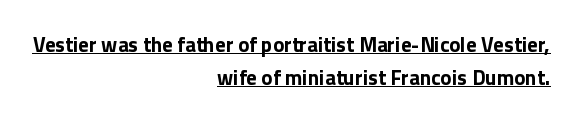
Q: Is the text bold? A: Yes.
Q: Is the text italic (slanted)? A: No, it is upright.
Q: Is the text underlined? A: Yes.
Q: How is the paragraph aligned? A: Right-aligned.
Q: Is the spacing between letters normal or unusually wide? A: Normal.
Q: Is the spacing between lines tight, normal or loose? A: Normal.
